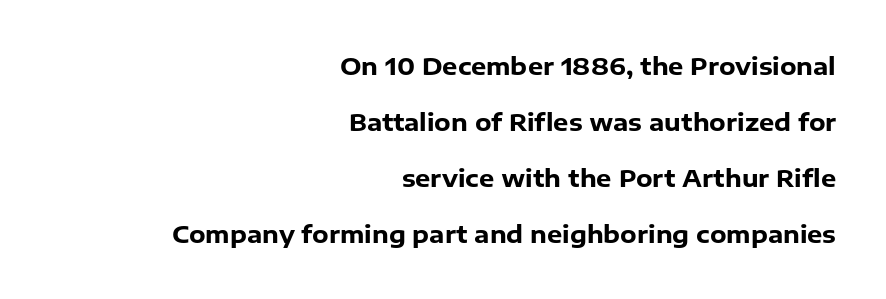
Plenty of ink on the page — the face is bold. Each word holds together tightly as a unit, with standard inter-letter gaps. Quick note: underline off. A great deal of white space separates one row of letters from the next. Posture: upright roman. Every row of glyphs terminates at an identical x-position on the right.
